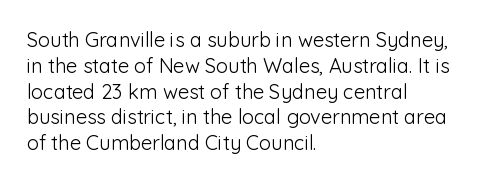
Q: Is the text bold? A: No.
Q: Is the text italic (slanted)? A: No, it is upright.
Q: Is the text underlined? A: No.
Q: How is the paragraph aligned? A: Left-aligned.
Q: Is the spacing between letters normal or unusually wide? A: Normal.
Q: Is the spacing between lines tight, normal or loose? A: Normal.
